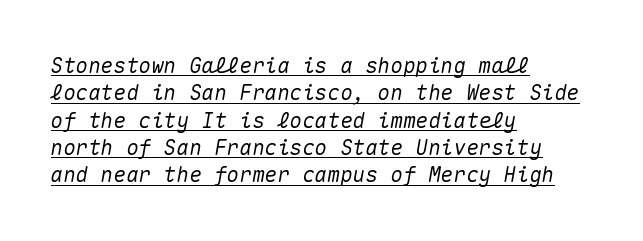
{"italic": "yes", "lean": "right", "slant_degrees": 10, "underline": "yes", "align": "left", "line_spacing": "normal", "line_spacing_ratio": 1.3, "letter_spacing": "normal", "letter_spacing_em": 0.0, "glyph_px": 21}
